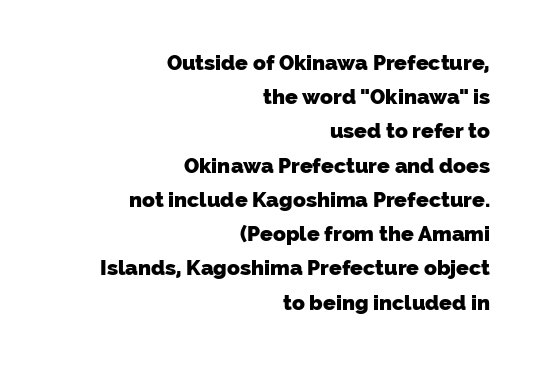
What's the leading like? Ordinary, nothing unusual. The characters look thick and weighty, a clear bold. The horizontal fit of the characters is conventional and even. A flush-right, rag-left setting is used for this passage. Check under the words: just untouched page.
